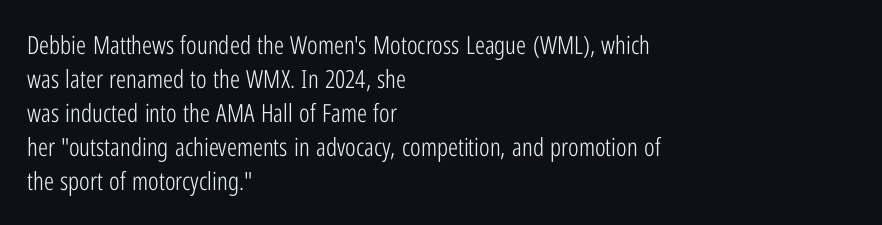
Q: Is the text bold? A: No.
Q: Is the text italic (slanted)? A: No, it is upright.
Q: Is the text underlined? A: No.
Q: How is the paragraph aligned? A: Left-aligned.
Q: Is the spacing between letters normal or unusually wide? A: Normal.
Q: Is the spacing between lines tight, normal or loose? A: Normal.
